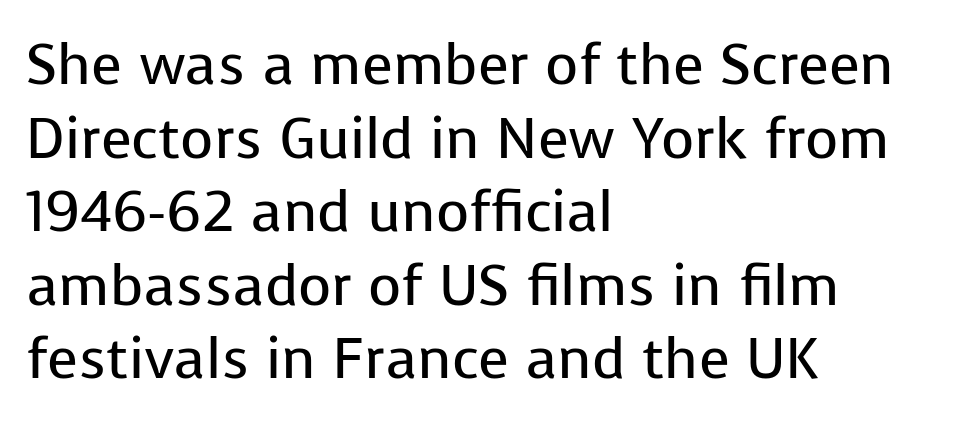
{"serif": "no", "italic": "no", "bold": "no", "weight": "regular", "width": "normal", "stroke_contrast": "low", "x_height": "medium", "monospaced": "no", "underline": "no", "align": "left", "line_spacing": "normal", "line_spacing_ratio": 1.29, "letter_spacing": "normal", "letter_spacing_em": 0.0, "glyph_px": 57}
